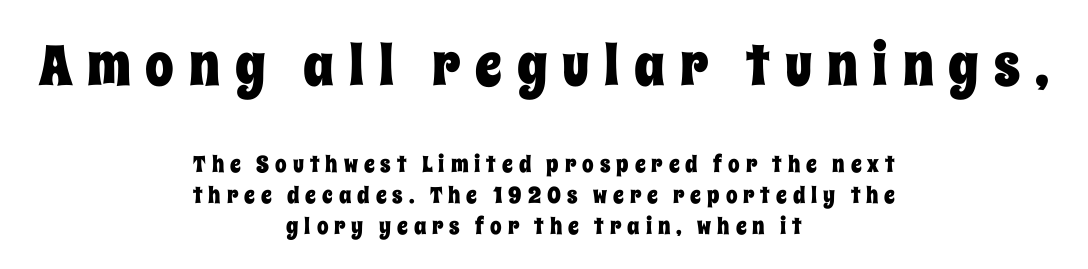
Character widths vary here, with narrow letters taking less room than wide ones. The emphasis by scale lands on block number one, above. The font's upright variant was chosen for this text. The gap between lines stays unmarked. The lines in this sample share a center point and differ in where they start and stop.
